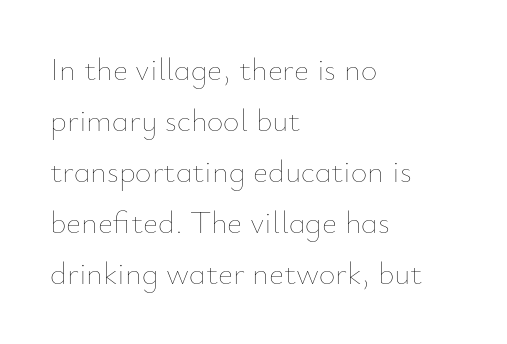
Where is the straight margin? On the left. Just letters on the line, the space beneath them empty. Characters follow at the spacing the type designer built in. Stem width sits at or under what a default text font uses. Here the designer chose a conventional face with non-uniform glyph widths.
